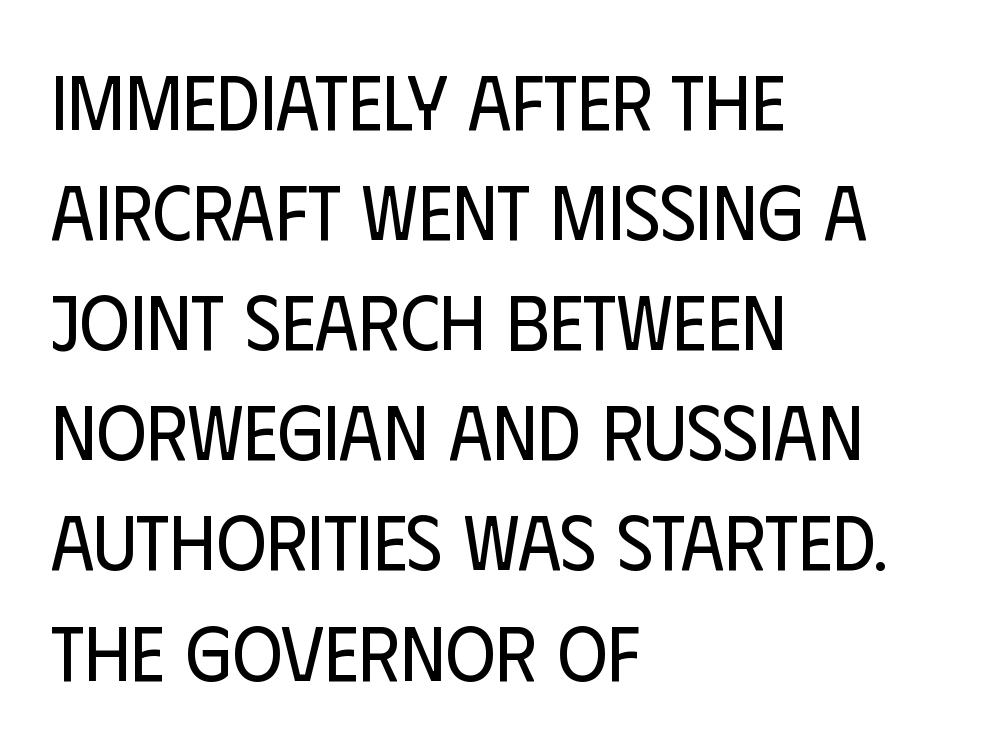
{"serif": "no", "italic": "no", "bold": "no", "weight": "regular", "width": "condensed", "stroke_contrast": "low", "x_height": "large", "monospaced": "no", "underline": "no", "align": "left", "line_spacing": "normal", "line_spacing_ratio": 1.43, "letter_spacing": "normal", "letter_spacing_em": 0.0, "glyph_px": 77}
